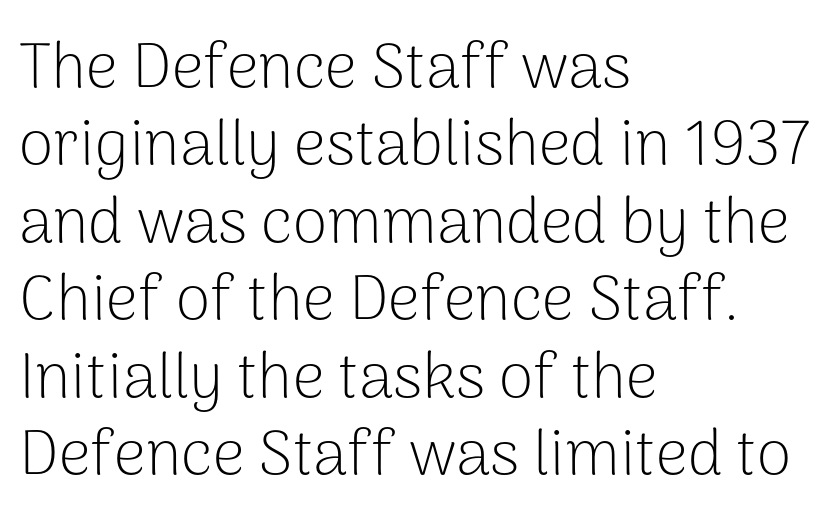
A typesetter would call this zero additional tracking. Honestly, there is no underline to notice here at all. Serif or sans? Sans — the stroke terminals are bare. The passage shown is typed in a proportional face where columns would drift. Casual observation: everything's shoved over to the left.
